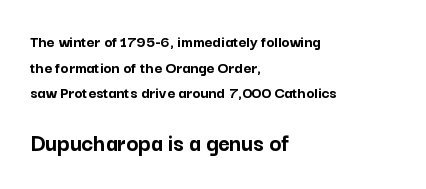
{"italic": "no", "bold": "yes", "underline": "no", "align": "left", "line_spacing": "normal", "line_spacing_ratio": 1.51, "letter_spacing": "normal", "letter_spacing_em": 0.0, "larger_block": "second", "size_ratio": 1.47, "glyph_px": 25}
